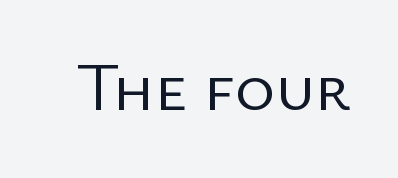
Nothing heavy about these letters — not bold at all. The rendering uses natural spacing where letterforms have individual widths. The characters display no serif detailing; their extremities are plain. There is no visible air inserted between adjacent glyphs. Clear beneath every line of the passage.
